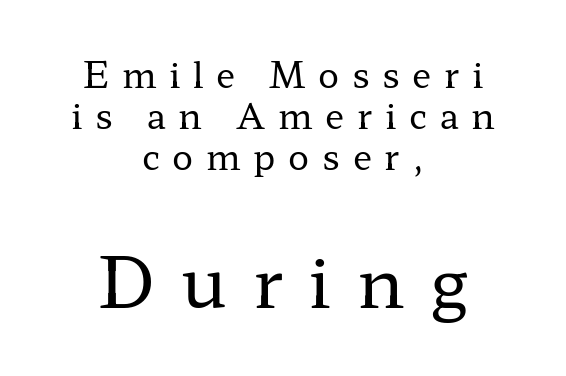
The image shows 70 px regular-weight, wide serif type, upright; set centered, line spacing 1.17x, unusually wide letter spacing (+0.36 em), not underlined; the second (bottom) block is 2.0x larger; low stroke contrast and a medium x-height.
